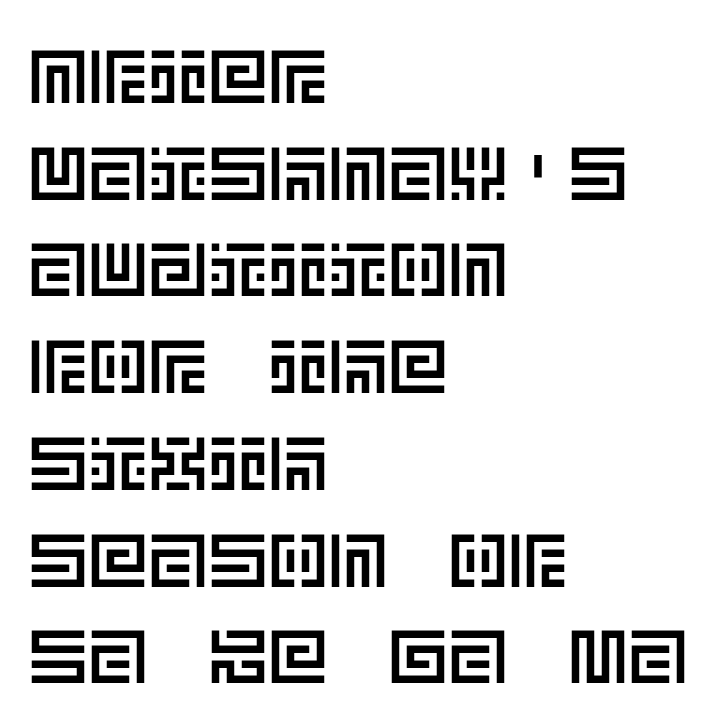
Q: Is the text italic (slanted)? A: No, it is upright.
Q: Is the text underlined? A: No.
Q: How is the paragraph aligned? A: Left-aligned.
Q: Is the spacing between letters normal or unusually wide? A: Normal.
Q: Is the spacing between lines tight, normal or loose? A: Normal.
Q: Width (condensed, normal, or wide)? A: Normal.
Q: x-height? A: Large.
